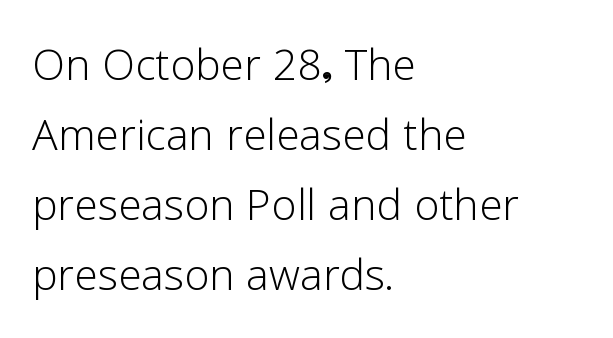
A light-to-regular cut is what we see here. Check the space under the baseline: it is left empty. Every character sits straight up, as roman type does. There is no visible air inserted between adjacent glyphs. Horizontal alignment here is leftward, the default for most running prose. No feet cap the strokes, marking this as sans-serif type.
